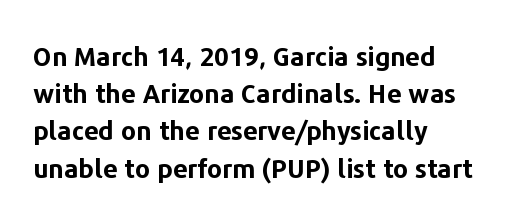
{"italic": "no", "bold": "yes", "underline": "no", "align": "left", "line_spacing": "normal", "line_spacing_ratio": 1.43, "letter_spacing": "normal", "letter_spacing_em": 0.0, "glyph_px": 26}
